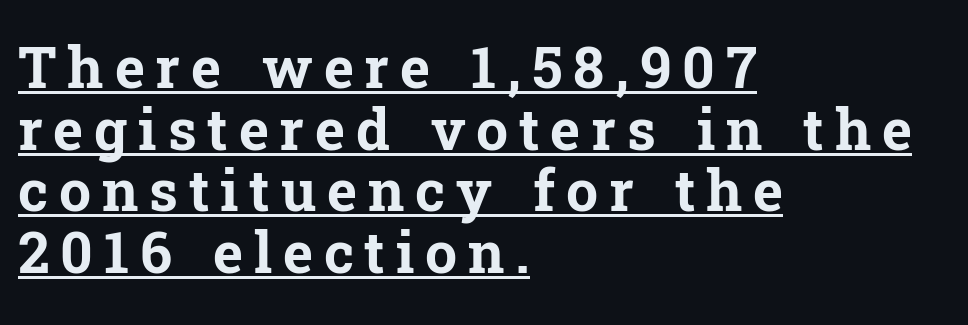
The image shows 57 px bold serif type, upright; set left-aligned, tight line spacing (1.08x), underlined; low stroke contrast and a medium x-height.
